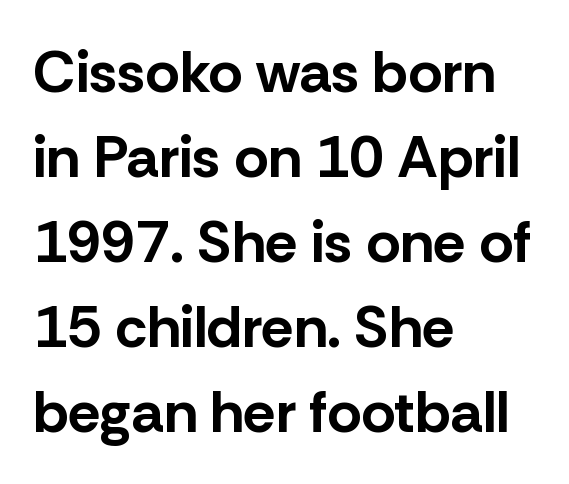
Line starts are locked; line ends wander. Only glyphs here, with clear space below each row. Do the characters align in a grid? No, the font is proportional. The gaps between neighbouring characters are ordinary and unremarkable.
